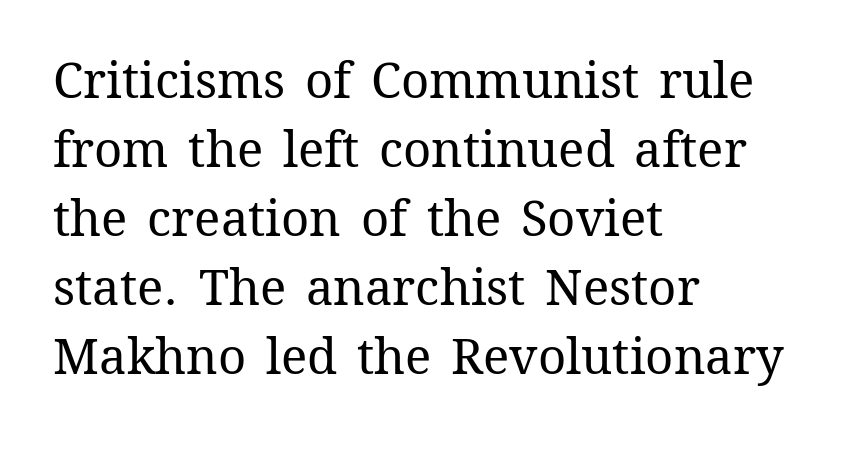
The image shows 49 px regular-weight type, upright; set left-aligned, normal line spacing (1.41x), normal letter spacing, not underlined; medium stroke contrast and a medium x-height.
